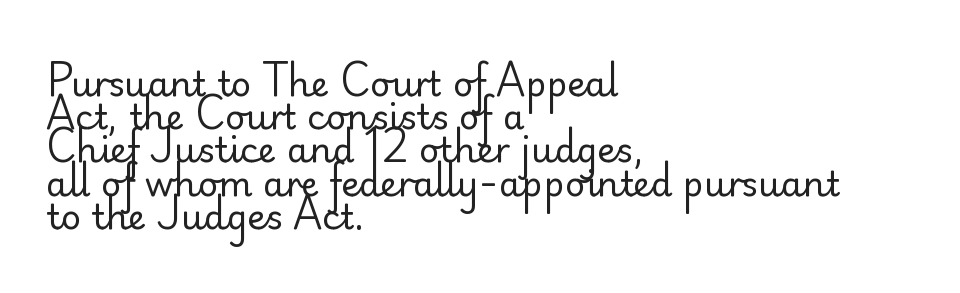
{"serif": "no", "italic": "no", "bold": "no", "weight": "regular", "width": "normal", "stroke_contrast": "low", "x_height": "small", "monospaced": "no", "underline": "no", "align": "left", "line_spacing": "tight", "line_spacing_ratio": 0.95, "letter_spacing": "normal", "letter_spacing_em": 0.0, "glyph_px": 35}
